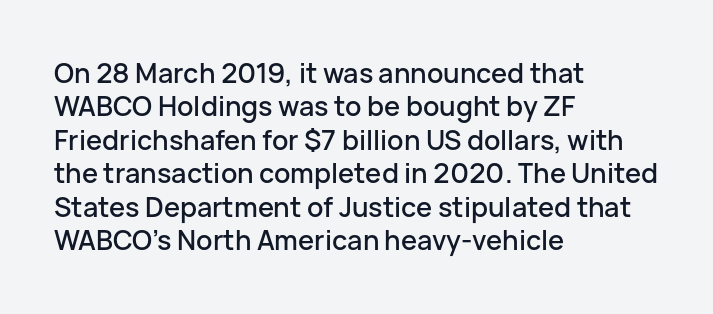
{"italic": "no", "underline": "no", "align": "left", "line_spacing_ratio": 1.24, "letter_spacing": "normal", "letter_spacing_em": 0.0, "glyph_px": 27}
